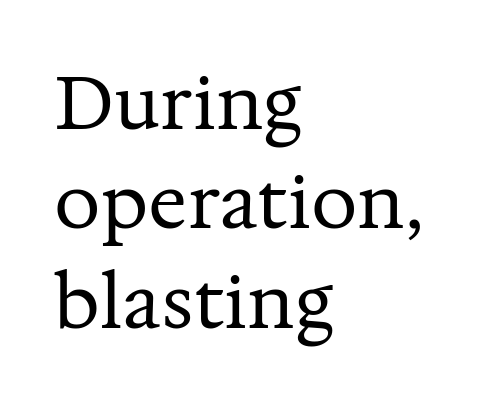
The image shows 73 px regular-weight serif type, upright; set left-aligned, normal line spacing (1.36x), normal letter spacing, not underlined; medium stroke contrast and a medium x-height.
